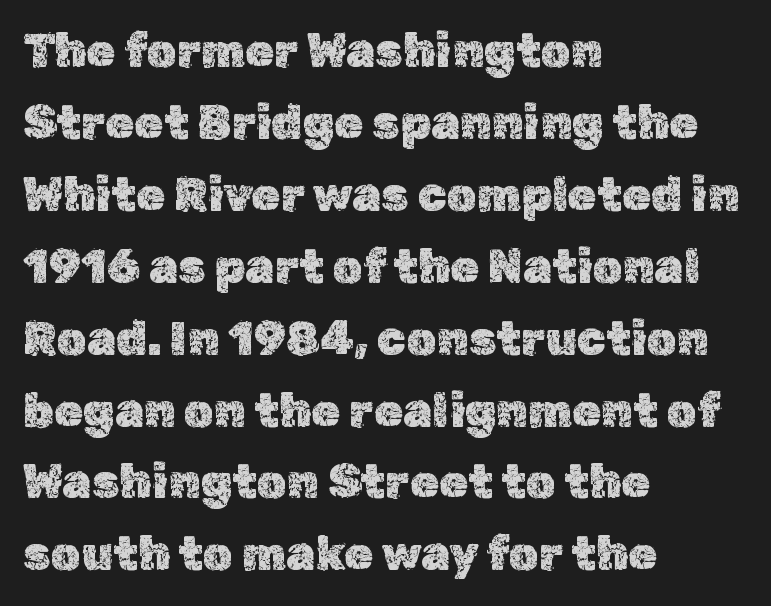
The image shows 47 px text type, upright; set left-aligned, normal line spacing (1.53x), normal letter spacing, not underlined; a medium x-height.
